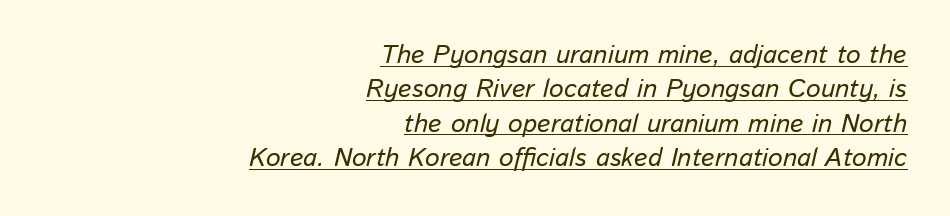
The image shows 26 px text type, italic (leaning right); set right-aligned, normal line spacing (1.32x), normal letter spacing, underlined.
